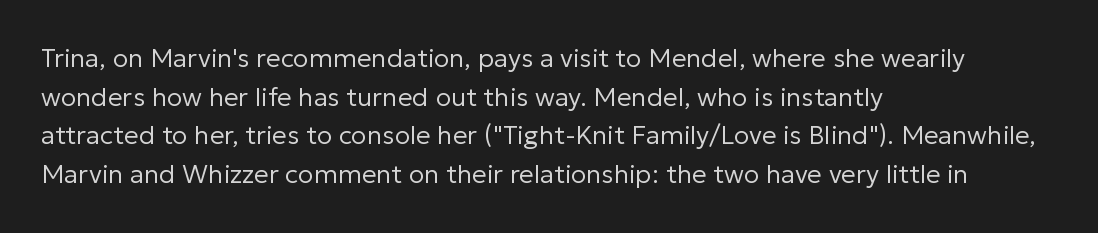
{"italic": "no", "bold": "no", "underline": "no", "align": "left", "line_spacing": "normal", "line_spacing_ratio": 1.49, "letter_spacing": "normal", "letter_spacing_em": 0.0, "glyph_px": 26}
